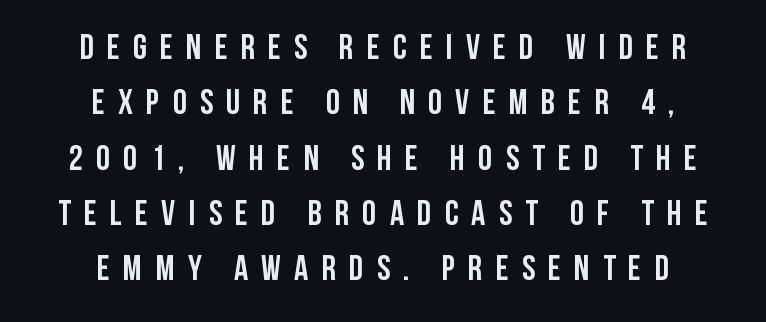
It's the straight-up-and-down kind of type. This block has exactly the height ordinary leading produces. This rendering widens character spacing well past its baseline value. Plenty of ink on the page — the face is bold. Decoration check: the copy has no underline. Typeset on center — no edge is straight.
